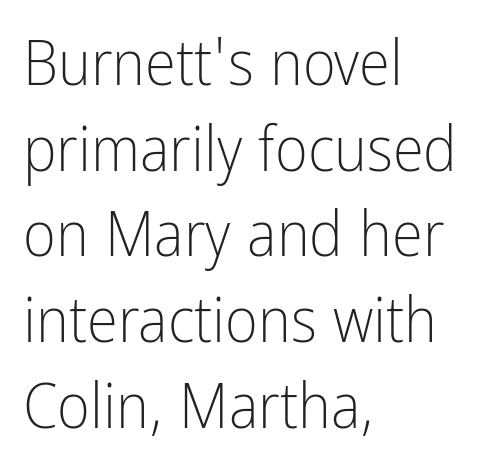
Q: Is the text bold? A: No.
Q: Is the text italic (slanted)? A: No, it is upright.
Q: Is the typeface a serif or a sans-serif typeface? A: Sans-serif.
Q: Is the text underlined? A: No.
Q: How is the paragraph aligned? A: Left-aligned.
Q: Is the spacing between letters normal or unusually wide? A: Normal.
Q: Is the spacing between lines tight, normal or loose? A: Normal.
Q: Width (condensed, normal, or wide)? A: Condensed.
Q: Stroke contrast? A: Low.
Q: x-height? A: Medium.
Q: Monospaced? A: No.
